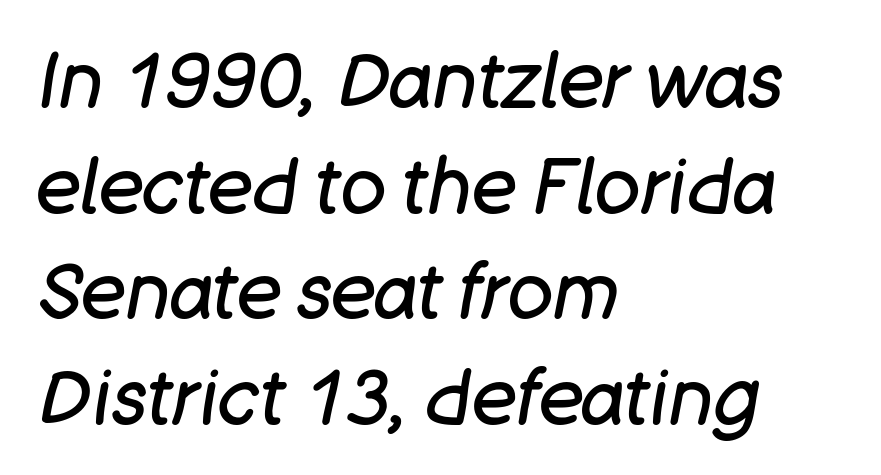
The gap between lines stays unmarked. The line texture is even and compact thanks to regular tracking. In CSS terms this would be text-align: left. The leading is moderate, giving the passage an even texture.
